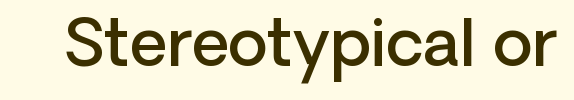
The image shows 65 px semibold sans-serif type, upright; set normal letter spacing, not underlined; low stroke contrast and a medium x-height.
